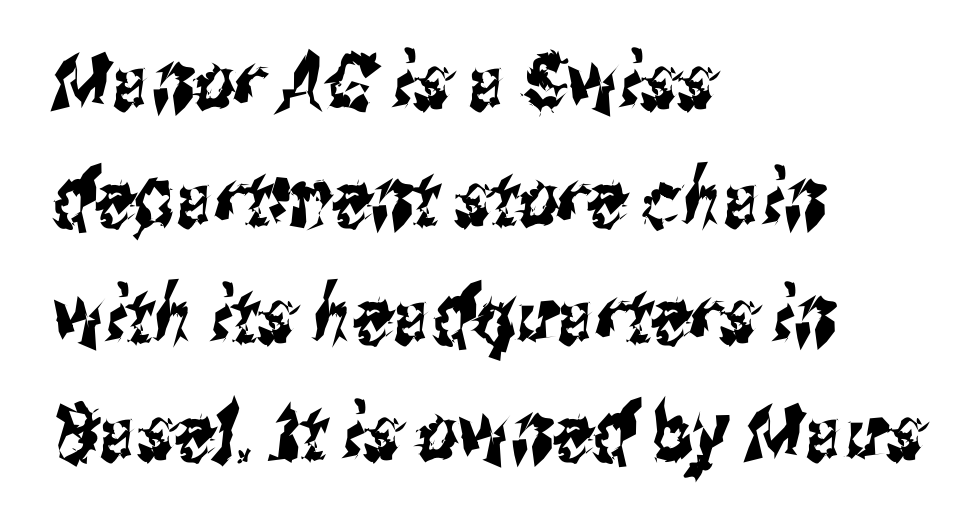
Q: Is the typeface a serif or a sans-serif typeface? A: Sans-serif.
Q: Is the text underlined? A: No.
Q: How is the paragraph aligned? A: Left-aligned.
Q: Is the spacing between letters normal or unusually wide? A: Normal.
Q: Is the spacing between lines tight, normal or loose? A: Normal.
Q: Width (condensed, normal, or wide)? A: Condensed.
Q: Stroke contrast? A: Medium.
Q: x-height? A: Medium.
Q: Monospaced? A: No.
